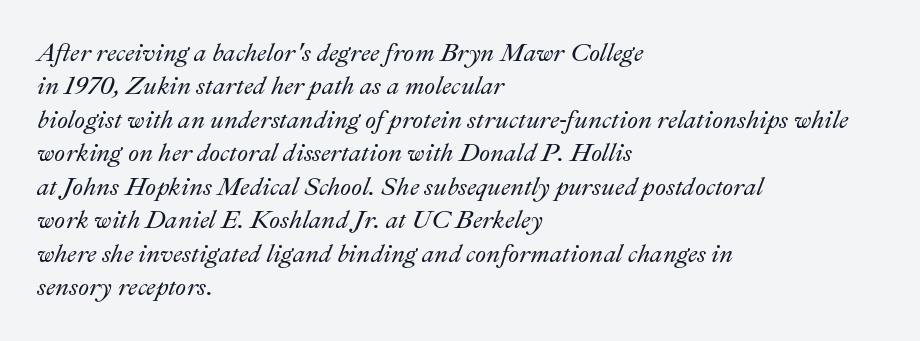
{"italic": "yes", "lean": "right", "slant_degrees": 22, "underline": "no", "align": "left", "line_spacing": "normal", "line_spacing_ratio": 1.34, "letter_spacing": "normal", "letter_spacing_em": 0.0, "glyph_px": 25}
